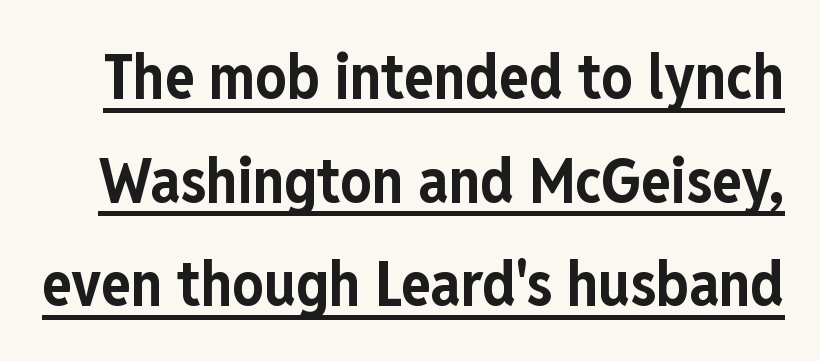
In terms of letterspacing, this is plain default setting. Leading matches the norm, producing a regular column. The font family rendered here belongs to the sans-serif group. This sample uses an upright cut, with every glyph sitting square on the baseline. Bold? Absolutely — the strokes are thick and heavy.
